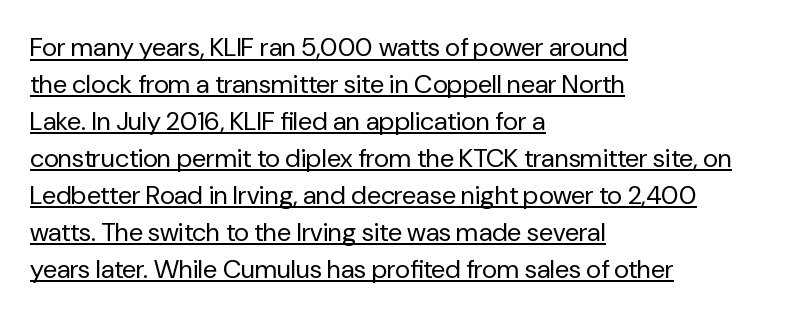
{"italic": "no", "bold": "no", "underline": "yes", "align": "left", "line_spacing": "normal", "line_spacing_ratio": 1.42, "letter_spacing": "normal", "letter_spacing_em": 0.0, "glyph_px": 26}
